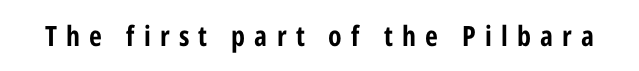
{"serif": "no", "italic": "no", "bold": "yes", "weight": "bold", "width": "condensed", "stroke_contrast": "low", "x_height": "medium", "monospaced": "no", "underline": "no", "letter_spacing": "wide", "letter_spacing_em": 0.33, "glyph_px": 28}
